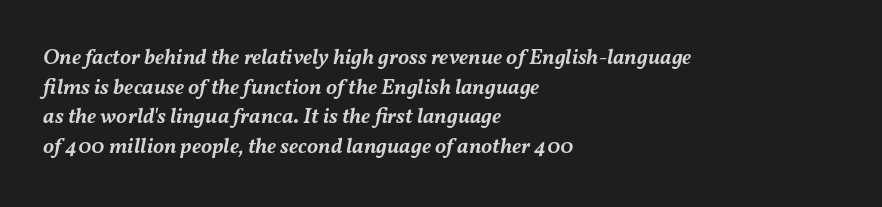
The image shows 22 px text type, italic (leaning right); set left-aligned, normal line spacing (1.35x), normal letter spacing, not underlined.
